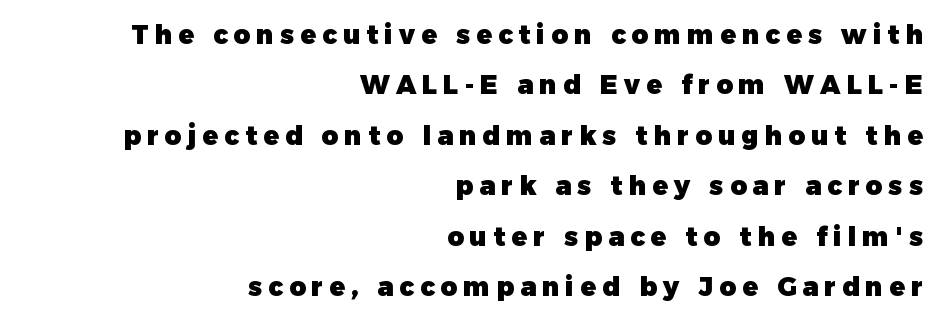
Q: Is the text bold? A: Yes.
Q: Is the text italic (slanted)? A: No, it is upright.
Q: Is the text underlined? A: No.
Q: How is the paragraph aligned? A: Right-aligned.
Q: Is the spacing between letters normal or unusually wide? A: Unusually wide.
Q: Is the spacing between lines tight, normal or loose? A: Loose.
